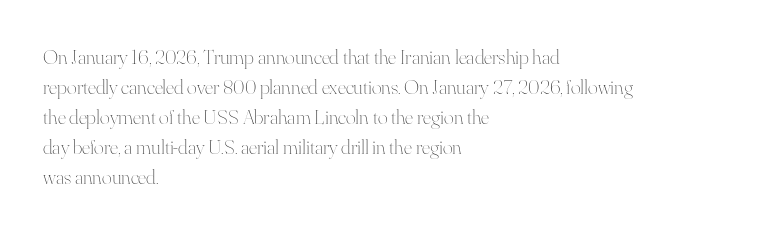
Q: Is the text bold? A: No.
Q: Is the text italic (slanted)? A: No, it is upright.
Q: Is the text underlined? A: No.
Q: How is the paragraph aligned? A: Left-aligned.
Q: Is the spacing between letters normal or unusually wide? A: Normal.
Q: Is the spacing between lines tight, normal or loose? A: Normal.
